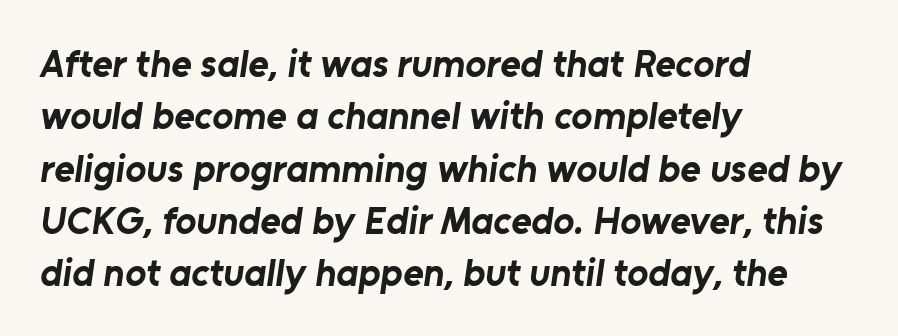
These lines are rendered in a variable-pitch font. A dark, heavy texture on the line: the type is bold. Tracking value appears to be zero — textbook default spacing. Line beginnings align vertically; line endings do not. The lines sit at an ordinary, default distance from one another. This is sans-serif lettering, the kind often seen on screens and signage.
